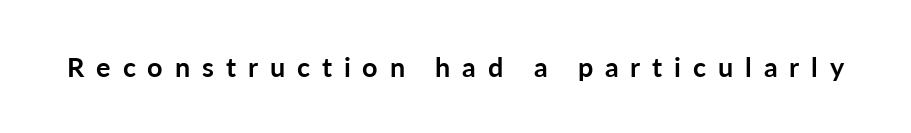
{"italic": "no", "bold": "yes", "underline": "no", "letter_spacing": "wide", "letter_spacing_em": 0.44, "glyph_px": 27}
